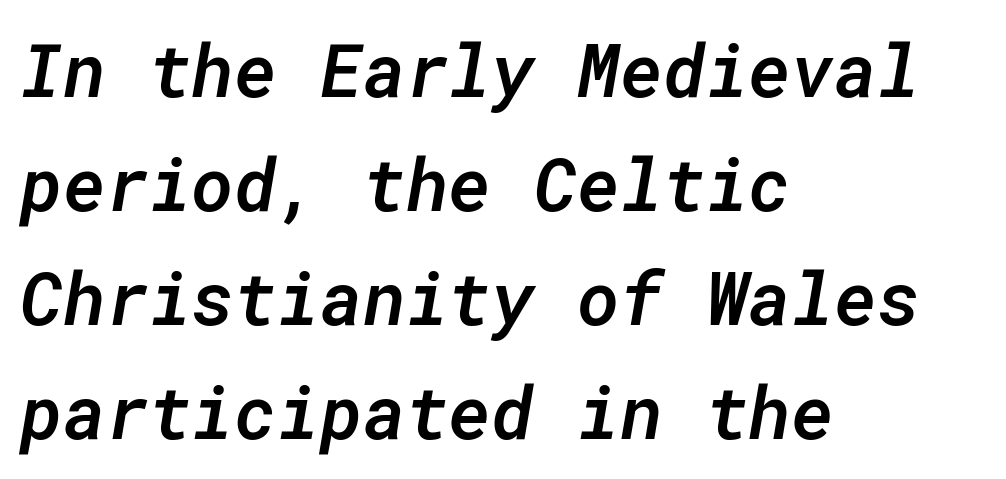
Q: Is the text bold? A: Semi-bold.
Q: Is the text italic (slanted)? A: Yes, it leans right by about 10 degrees.
Q: Is the text underlined? A: No.
Q: How is the paragraph aligned? A: Left-aligned.
Q: Is the spacing between letters normal or unusually wide? A: Normal.
Q: Is the spacing between lines tight, normal or loose? A: Normal.
Q: Width (condensed, normal, or wide)? A: Normal.
Q: Stroke contrast? A: Low.
Q: x-height? A: Medium.
Q: Monospaced? A: Yes.
